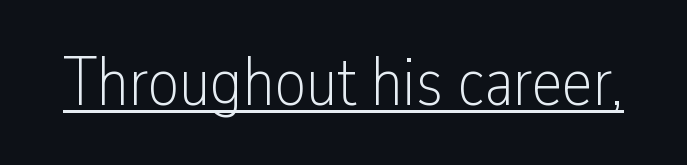
The image shows 69 px light, condensed sans-serif type, upright; set normal letter spacing, underlined; low stroke contrast and a medium x-height.
